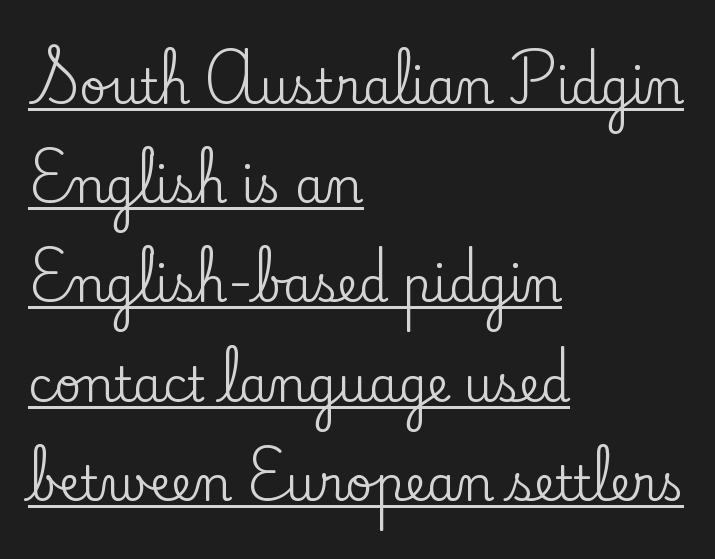
{"serif": "yes", "italic": "no", "width": "normal", "stroke_contrast": "low", "x_height": "small", "monospaced": "no", "underline": "yes", "align": "left", "line_spacing": "loose", "line_spacing_ratio": 2.11, "letter_spacing": "normal", "letter_spacing_em": 0.0, "glyph_px": 47}
